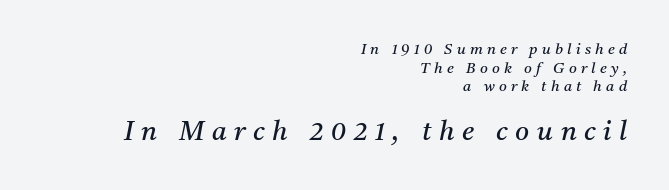
The image shows 27 px text type, italic (leaning right); set right-aligned, line spacing 1.24x, unusually wide letter spacing (+0.28 em), not underlined; the second (bottom) block is 1.8x larger.
